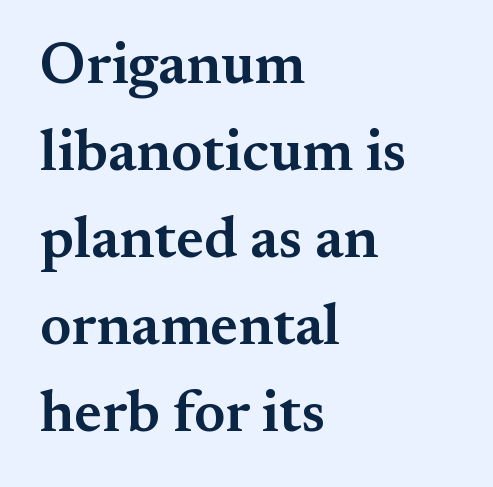
Q: Is the text bold? A: Semi-bold.
Q: Is the text italic (slanted)? A: No, it is upright.
Q: Is the typeface a serif or a sans-serif typeface? A: Serif.
Q: Is the text underlined? A: No.
Q: How is the paragraph aligned? A: Left-aligned.
Q: Is the spacing between letters normal or unusually wide? A: Normal.
Q: Is the spacing between lines tight, normal or loose? A: Normal.
Q: Width (condensed, normal, or wide)? A: Normal.
Q: Stroke contrast? A: Medium.
Q: x-height? A: Small.
Q: Monospaced? A: No.
